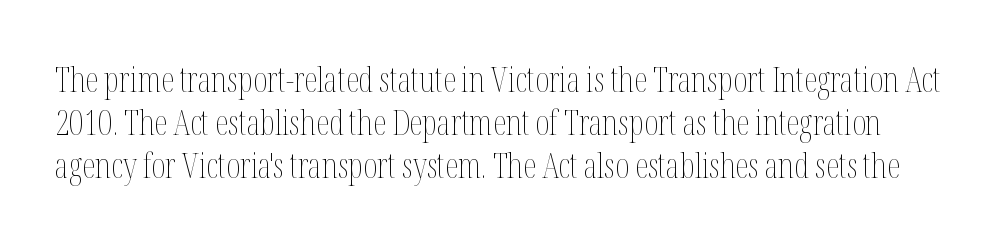
Notice how the stems are strictly vertical — no italics here. Is there much room between lines? A standard amount, neither cramped nor airy. Counters stay open thanks to moderate or lighter strokes. Between one letter and the next there's only the usual sliver of space. Do the characters align in a grid? No, the font is proportional.
